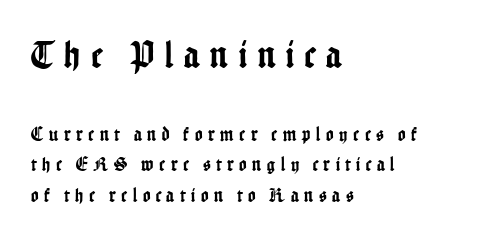
Q: Is the text italic (slanted)? A: No, it is upright.
Q: Is the typeface a serif or a sans-serif typeface? A: Sans-serif.
Q: Is the text underlined? A: No.
Q: How is the paragraph aligned? A: Left-aligned.
Q: Is the spacing between letters normal or unusually wide? A: Unusually wide.
Q: Is the spacing between lines tight, normal or loose? A: Normal.
Q: Which block of text is set in a larger size, the first (top) or the second (bottom)? A: The first (top) one.
Q: Width (condensed, normal, or wide)? A: Condensed.
Q: Stroke contrast? A: Low.
Q: x-height? A: Medium.
Q: Monospaced? A: No.
